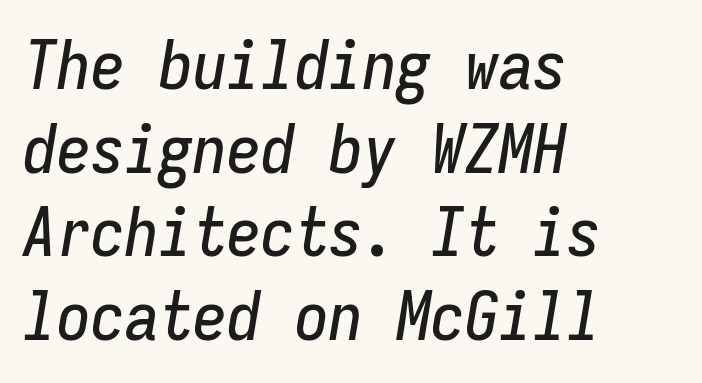
Each letter, wide or thin by design, is forced into the same width here. Horizontal alignment here is leftward, the default for most running prose. A clean baseline with only descenders dipping below it. Would a proofreader flag this as italicized? Yes.
